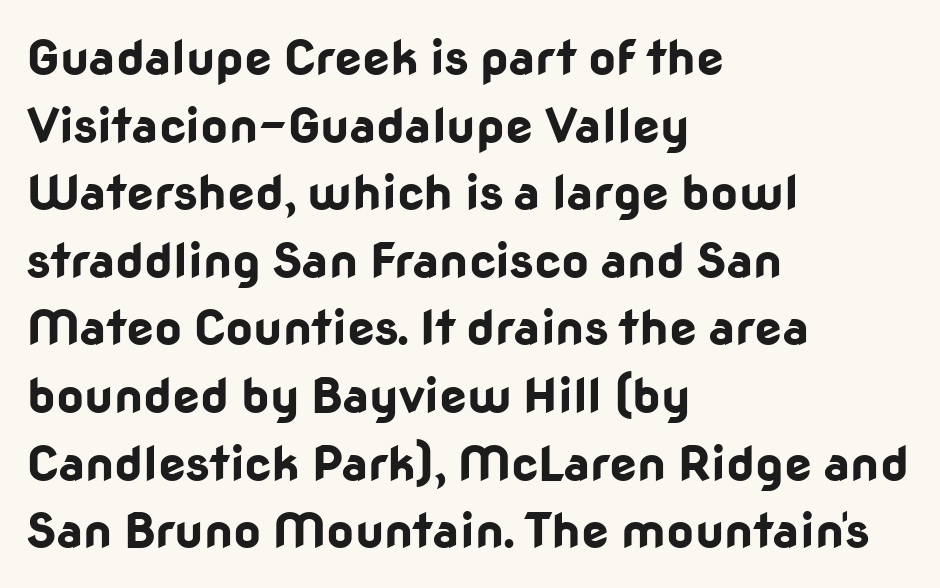
The image shows 49 px bold sans-serif type, upright; set left-aligned, normal line spacing (1.38x), normal letter spacing, not underlined; low stroke contrast and a medium x-height.
